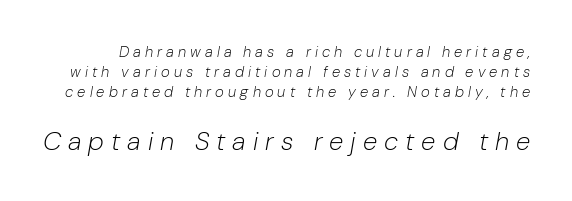
The image shows 26 px text type, italic (leaning right); set normal line spacing (1.35x), unusually wide letter spacing (+0.27 em), not underlined; the second (bottom) block is 1.73x larger.
